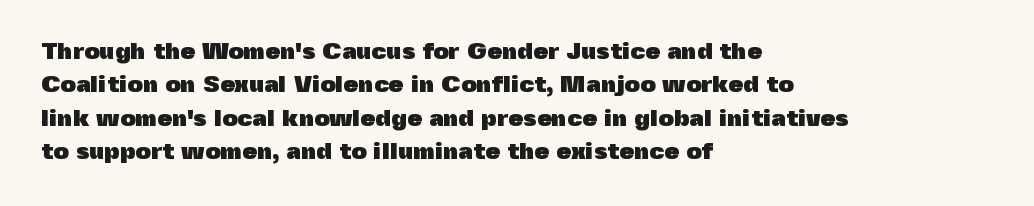
You can tell it's not italic because the verticals are truly vertical. Descender tails drop into unmarked territory. Baseline-to-baseline distance is the conventional proportion of letter height. Nobody touched the tracking dial on this one. Thick stems and heavy bowls — unmistakably bold. One-word summary of the alignment: left.
